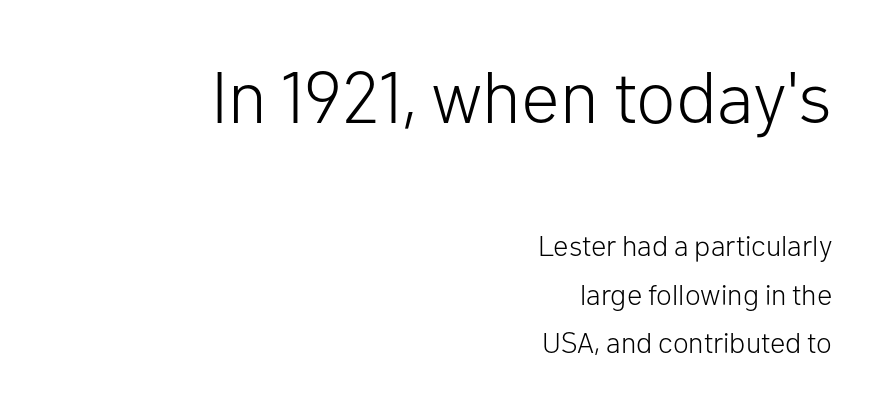
{"serif": "no", "italic": "no", "bold": "no", "weight": "light", "width": "normal", "stroke_contrast": "low", "x_height": "medium", "monospaced": "no", "underline": "no", "align": "right", "line_spacing": "normal", "line_spacing_ratio": 1.67, "letter_spacing": "normal", "letter_spacing_em": 0.0, "larger_block": "first", "size_ratio": 2.52, "glyph_px": 73}
